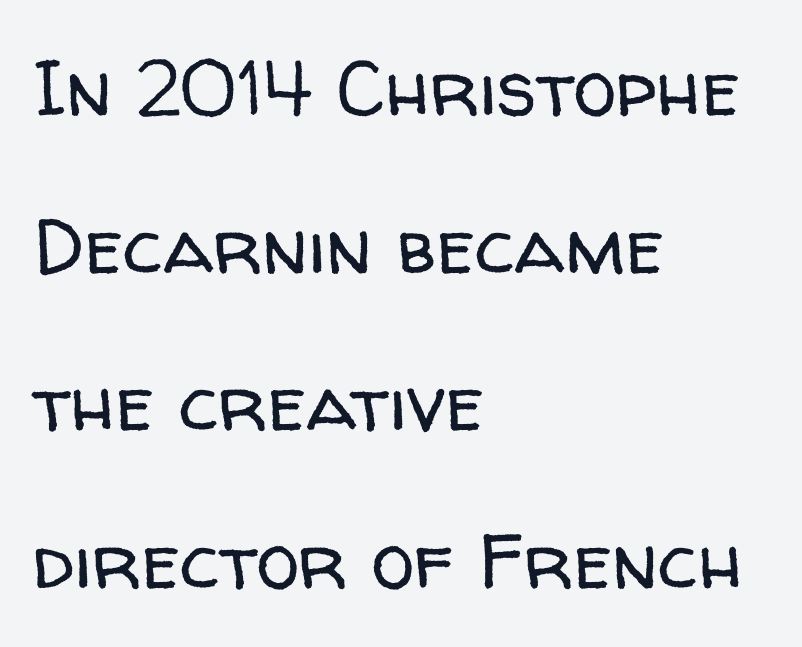
The designer dialed line spacing up above the default. If you drew a ruler down the left edge, every line would touch it. The specimen omits any rule beneath the text block's lines. The passage shown is typed in a proportional face where columns would drift. The letters stand straight up with perfectly vertical stems. Check where the strokes stop: nothing finishes them off — pure sans.
